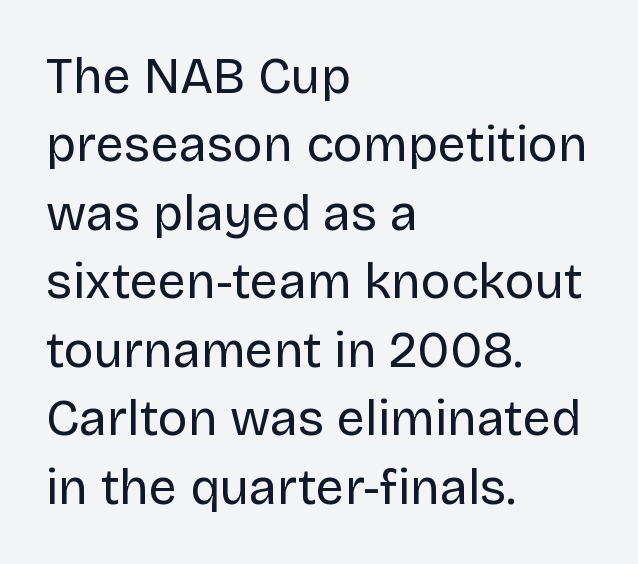
{"serif": "no", "italic": "no", "bold": "no", "weight": "regular", "width": "normal", "stroke_contrast": "low", "x_height": "large", "monospaced": "no", "underline": "no", "align": "left", "line_spacing": "normal", "line_spacing_ratio": 1.37, "letter_spacing": "normal", "letter_spacing_em": 0.0, "glyph_px": 50}
